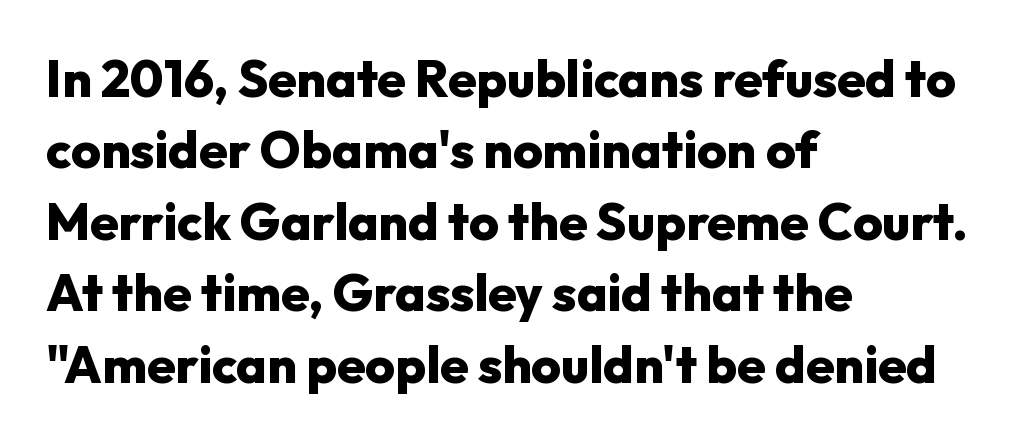
Q: Is the text bold? A: Yes.
Q: Is the text italic (slanted)? A: No, it is upright.
Q: Is the typeface a serif or a sans-serif typeface? A: Sans-serif.
Q: Is the text underlined? A: No.
Q: How is the paragraph aligned? A: Left-aligned.
Q: Is the spacing between letters normal or unusually wide? A: Normal.
Q: Is the spacing between lines tight, normal or loose? A: Normal.
Q: Width (condensed, normal, or wide)? A: Normal.
Q: Stroke contrast? A: Low.
Q: x-height? A: Medium.
Q: Monospaced? A: No.
